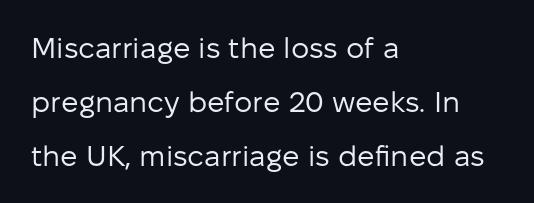
The image shows 29 px regular-weight sans-serif type, upright; set left-aligned, line spacing 1.86x, normal letter spacing, not underlined; low stroke contrast and a medium x-height.
